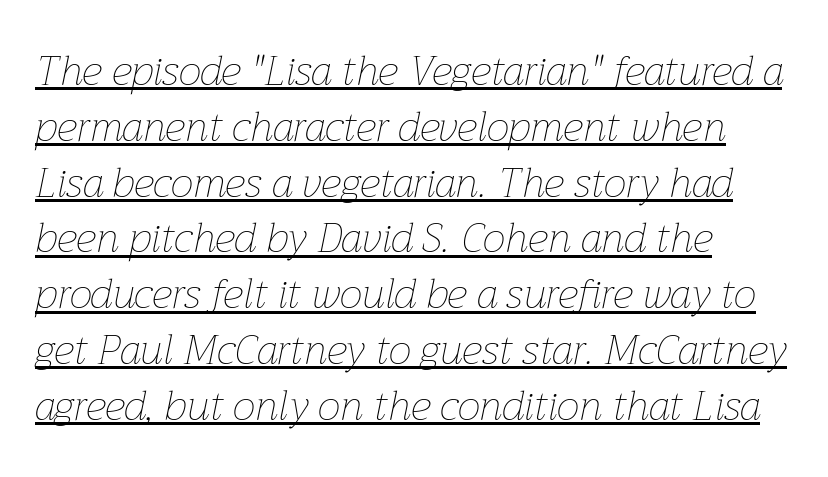
The typesetting does not lean heavy: it is not bold. Horizontal alignment here is leftward, the default for most running prose. A typographer would call this underscored text. The lettering tilts uniformly, giving the passage an italic look. A typesetter would call this leading conventional body-copy spacing. Spacing verdict: proportional, widths tailored to each character.
